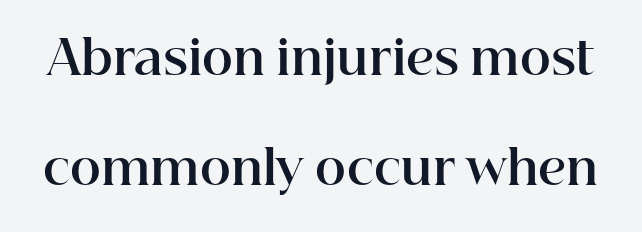
{"serif": "yes", "italic": "no", "bold": "yes", "weight": "bold", "width": "normal", "stroke_contrast": "high", "x_height": "medium", "monospaced": "no", "underline": "no", "line_spacing": "loose", "line_spacing_ratio": 2.33, "letter_spacing": "normal", "letter_spacing_em": 0.0, "glyph_px": 47}
